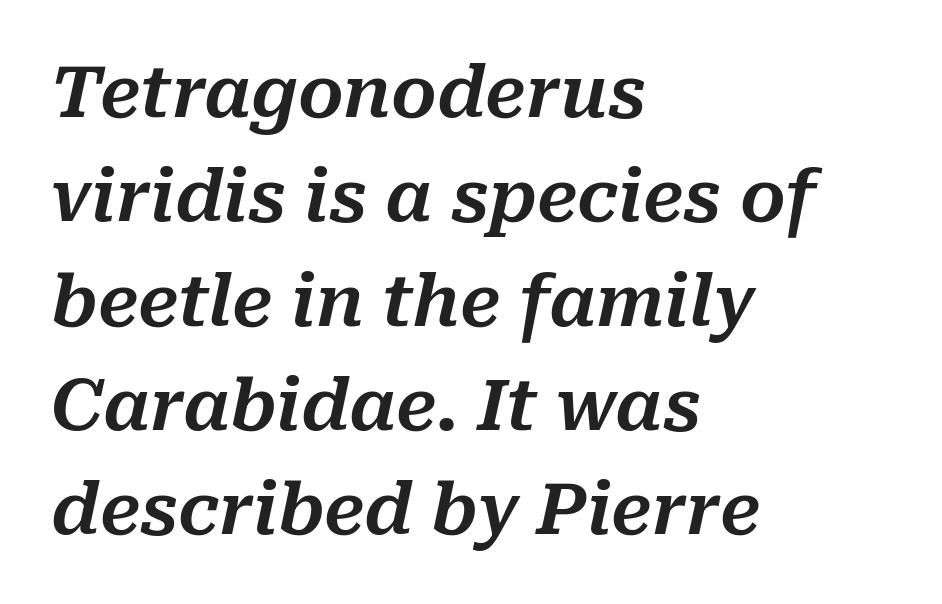
The image shows 71 px text type, italic (leaning right); set left-aligned, normal line spacing (1.47x), normal letter spacing, not underlined; medium stroke contrast and a medium x-height.
